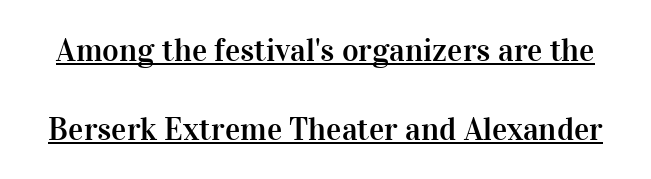
The image shows 32 px serif type, upright; set loose line spacing (2.46x), normal letter spacing, underlined; high stroke contrast and a medium x-height.
